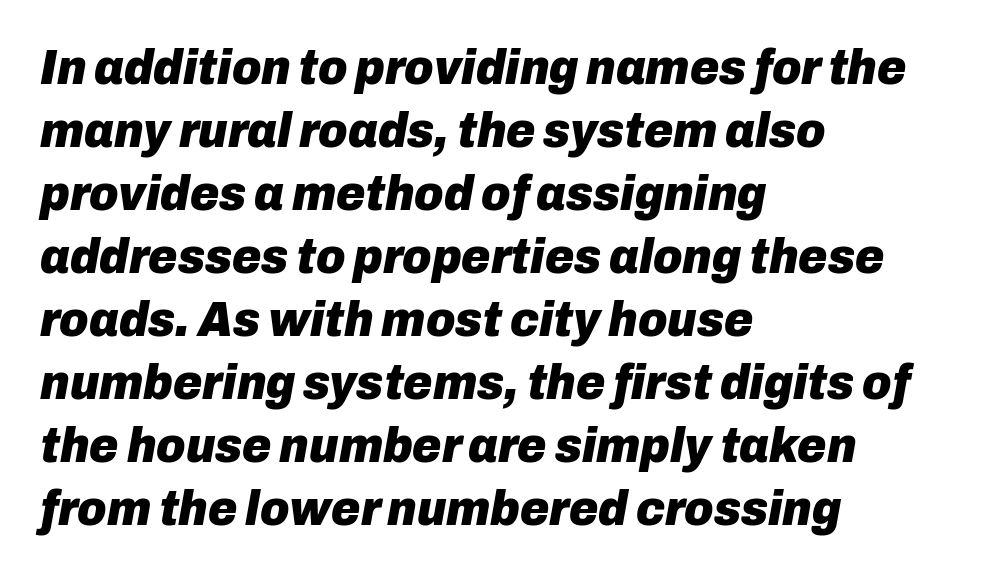
Each new line begins a customary step beneath the previous one. Character widths vary here, with narrow letters taking less room than wide ones. The typography opts for an oblique posture over an upright one. Underline: absent. Words appear dense and cohesive because spacing is normal. Compared with a centered layout, this one pins lines to the left instead.
